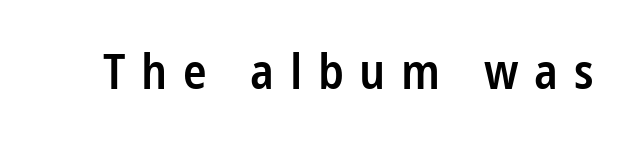
Q: Is the text bold? A: Semi-bold.
Q: Is the text italic (slanted)? A: No, it is upright.
Q: Is the typeface a serif or a sans-serif typeface? A: Sans-serif.
Q: Is the text underlined? A: No.
Q: Is the spacing between letters normal or unusually wide? A: Unusually wide.
Q: Width (condensed, normal, or wide)? A: Condensed.
Q: Stroke contrast? A: Low.
Q: x-height? A: Medium.
Q: Monospaced? A: No.
